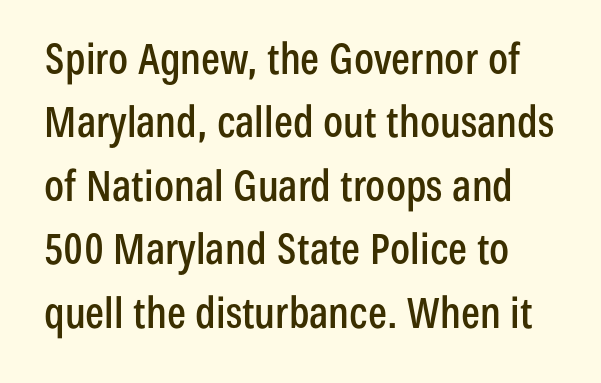
Q: Is the text italic (slanted)? A: No, it is upright.
Q: Is the typeface a serif or a sans-serif typeface? A: Sans-serif.
Q: Is the text underlined? A: No.
Q: Is the spacing between letters normal or unusually wide? A: Normal.
Q: Is the spacing between lines tight, normal or loose? A: Normal.
Q: Width (condensed, normal, or wide)? A: Condensed.
Q: Stroke contrast? A: Low.
Q: x-height? A: Medium.
Q: Monospaced? A: No.
